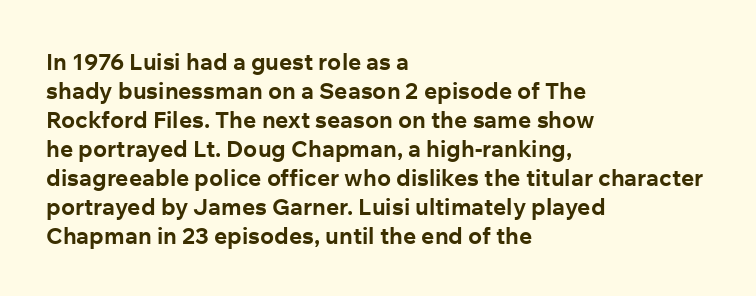
{"italic": "no", "bold": "yes", "underline": "no", "align": "left", "line_spacing": "normal", "line_spacing_ratio": 1.26, "letter_spacing": "normal", "letter_spacing_em": 0.0, "glyph_px": 23}
